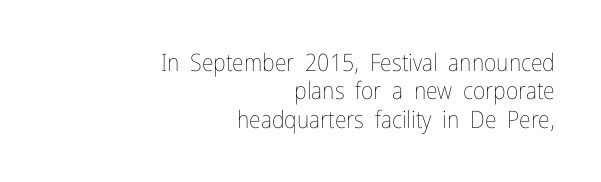
Has an underline been added? It has not. The axis of the letterforms is exactly vertical. Is the stroke heavy? The answer is a plain regular-or-lighter. Layout note: lines flush right. Inter-character spacing is left at the font's built-in metrics.
